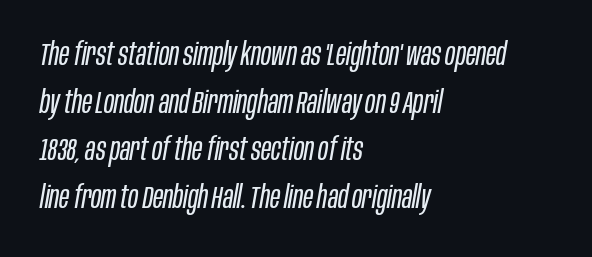
The image shows 31 px regular-weight, condensed type, italic (leaning right); set left-aligned, normal line spacing (1.54x), normal letter spacing, not underlined; low stroke contrast and a large x-height.
